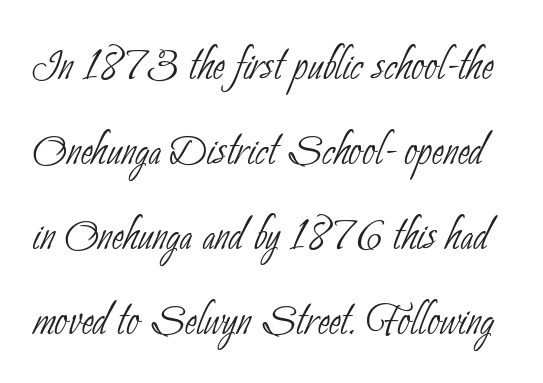
The letters advance in unequal steps, a hallmark of proportional type. Whoever set this chose a conventional vertical rhythm. Ink coverage per letter is moderate at most. Does the type have serifs? No, each stem ends abruptly. The type is set solid horizontally, with unmodified tracking.
